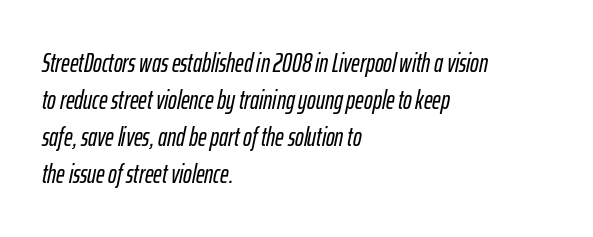
Descender tails drop into unmarked territory. Letter spacing: default. Line spacing here is normal. Quick note: italic.
